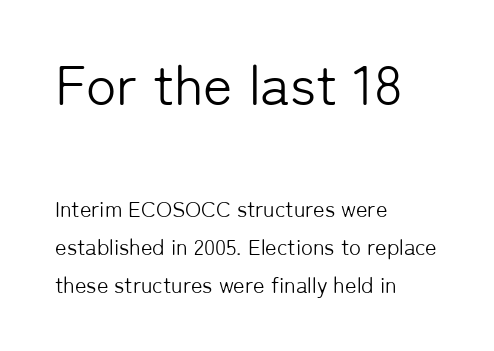
{"serif": "no", "italic": "no", "bold": "no", "weight": "light", "width": "normal", "stroke_contrast": "low", "x_height": "medium", "monospaced": "no", "underline": "no", "align": "left", "line_spacing_ratio": 1.73, "letter_spacing": "normal", "letter_spacing_em": 0.0, "larger_block": "first", "size_ratio": 2.55, "glyph_px": 56}
